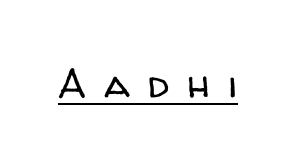
Q: Is the text bold? A: No.
Q: Is the text italic (slanted)? A: No, it is upright.
Q: Is the typeface a serif or a sans-serif typeface? A: Sans-serif.
Q: Is the text underlined? A: Yes.
Q: Is the spacing between letters normal or unusually wide? A: Unusually wide.
Q: Width (condensed, normal, or wide)? A: Normal.
Q: Stroke contrast? A: Low.
Q: x-height? A: Medium.
Q: Monospaced? A: No.
